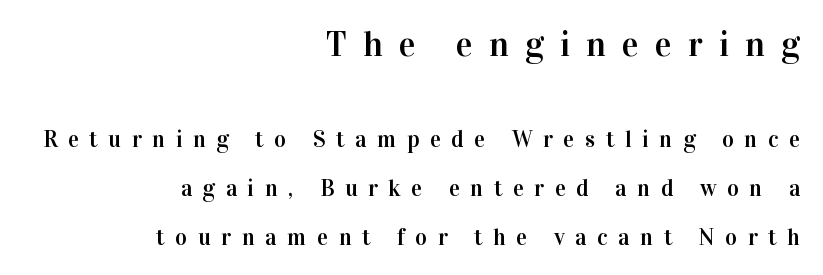
Posture: straight, roman, zero tilt. Small tapered or slab feet sit at the stroke ends, so this counts as serif. Students, note that the glyphs here are deliberately spaced far apart. Line endings align vertically; line beginnings do not. Reading down the column, the eye jumps a long way to each next line.
